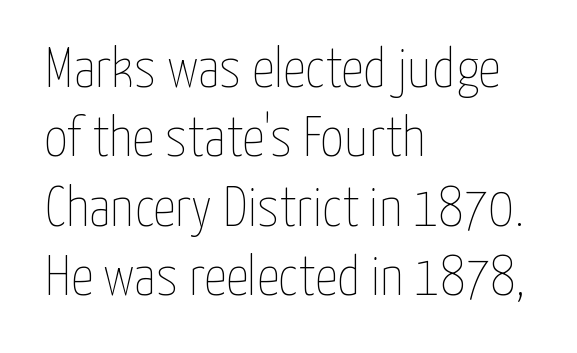
Q: Is the text bold? A: No.
Q: Is the text italic (slanted)? A: No, it is upright.
Q: Is the text underlined? A: No.
Q: How is the paragraph aligned? A: Left-aligned.
Q: Is the spacing between letters normal or unusually wide? A: Normal.
Q: Width (condensed, normal, or wide)? A: Condensed.
Q: Stroke contrast? A: Low.
Q: x-height? A: Medium.
Q: Monospaced? A: No.
